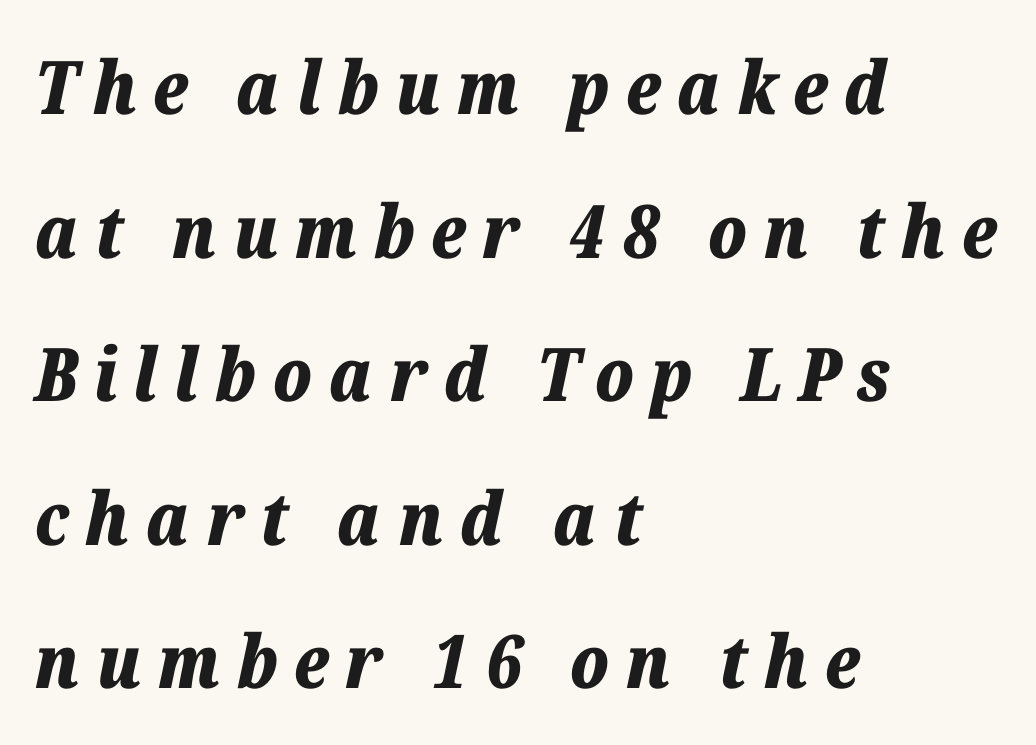
{"italic": "yes", "lean": "right", "slant_degrees": 12, "bold": "yes", "weight": "bold", "width": "normal", "stroke_contrast": "low", "x_height": "medium", "monospaced": "no", "underline": "no", "align": "left", "line_spacing": "loose", "line_spacing_ratio": 1.94, "letter_spacing": "wide", "letter_spacing_em": 0.22, "glyph_px": 74}
